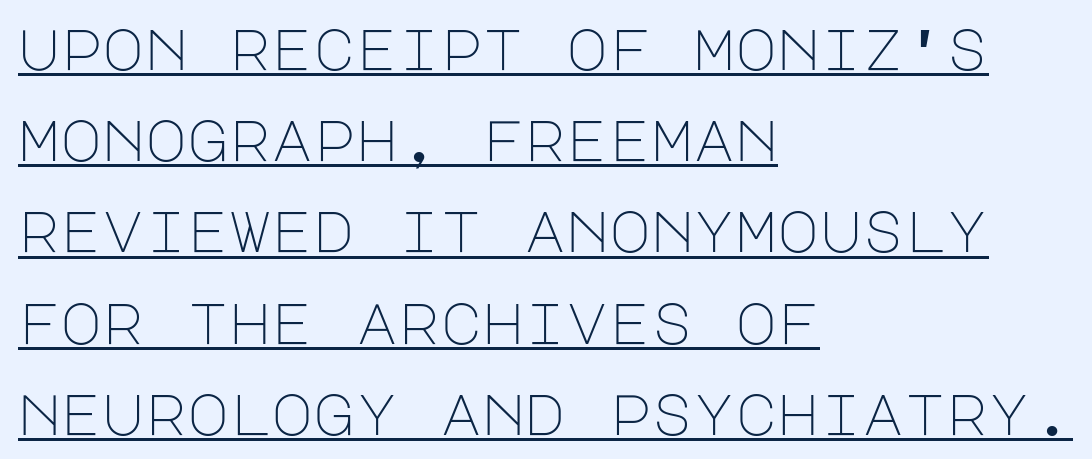
{"serif": "no", "italic": "no", "bold": "no", "weight": "light", "width": "normal", "stroke_contrast": "low", "x_height": "large", "underline": "yes", "align": "left", "line_spacing": "normal", "line_spacing_ratio": 1.6, "letter_spacing": "normal", "letter_spacing_em": 0.0, "glyph_px": 57}
